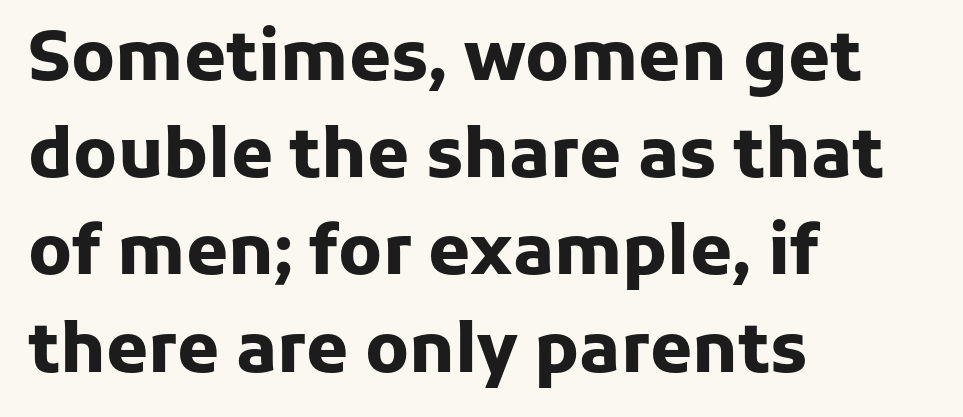
{"serif": "no", "italic": "no", "bold": "yes", "weight": "heavy", "width": "normal", "stroke_contrast": "low", "x_height": "medium", "monospaced": "no", "underline": "no", "align": "left", "line_spacing": "normal", "line_spacing_ratio": 1.43, "letter_spacing": "normal", "letter_spacing_em": 0.0, "glyph_px": 68}
